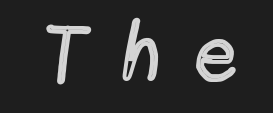
{"serif": "no", "bold": "no", "weight": "regular", "width": "condensed", "x_height": "medium", "monospaced": "no", "underline": "no", "letter_spacing": "wide", "letter_spacing_em": 0.49, "glyph_px": 78}
